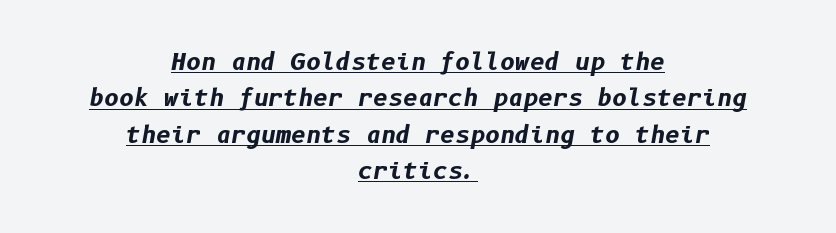
Q: Is the text bold? A: Yes.
Q: Is the text italic (slanted)? A: Yes, it leans right by about 10 degrees.
Q: Is the text underlined? A: Yes.
Q: How is the paragraph aligned? A: Centered.
Q: Is the spacing between letters normal or unusually wide? A: Normal.
Q: Is the spacing between lines tight, normal or loose? A: Normal.
